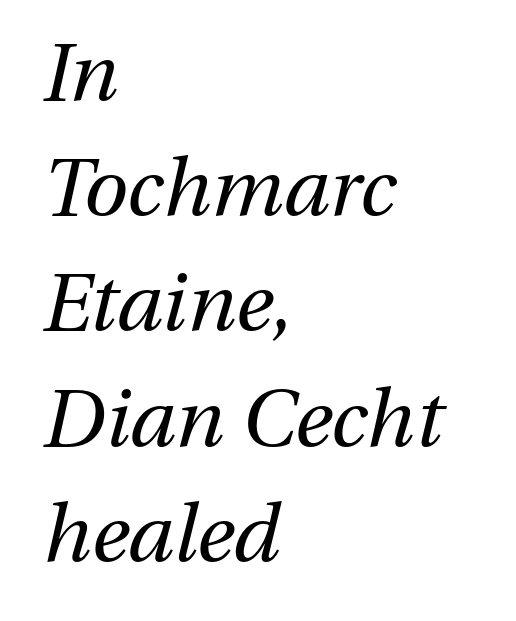
Descenders hang freely into open space. Visually the block forms a straight wall on the left and a jagged coastline on the right. The weight would be labelled regular, book, light, or lighter still. Proportional: the letters do not fall into vertical columns. This sample uses an oblique cut, with every glyph tilted off the vertical. Evenly set lines give the paragraph a standard silhouette.
